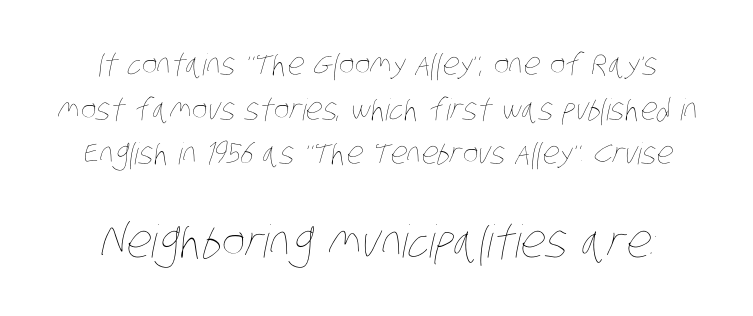
Clear beneath every line of the passage. The typeface has the unassuming heft of standard copy or less. The emphasis by scale lands on block number two, below. The leading is moderate, giving the passage an even texture. The horizontal fit of the characters is conventional and even. You could not count columns in this text — the font is proportionally spaced.
